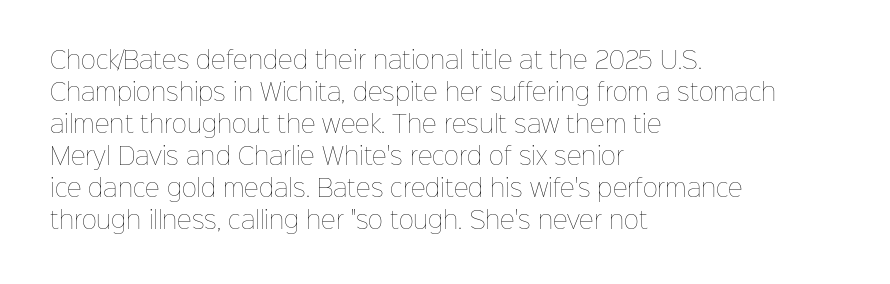
{"italic": "no", "bold": "no", "underline": "no", "align": "left", "line_spacing": "normal", "line_spacing_ratio": 1.39, "letter_spacing": "normal", "letter_spacing_em": 0.0, "glyph_px": 23}
